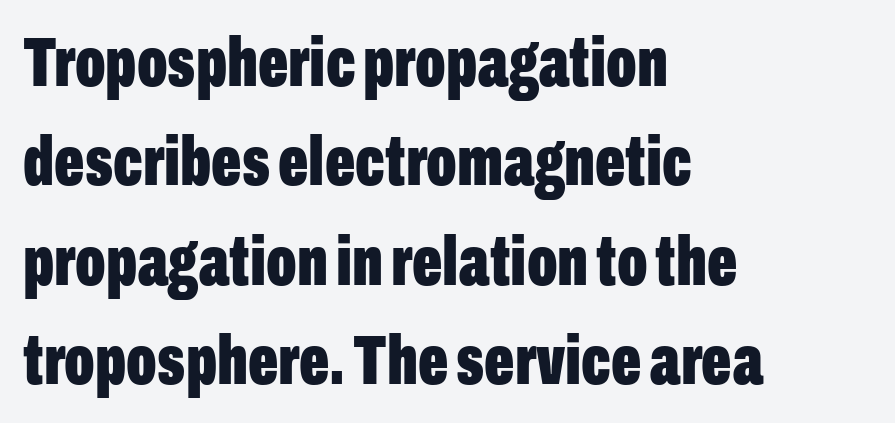
Q: Is the text bold? A: Yes.
Q: Is the text italic (slanted)? A: No, it is upright.
Q: Is the typeface a serif or a sans-serif typeface? A: Sans-serif.
Q: Is the text underlined? A: No.
Q: How is the paragraph aligned? A: Left-aligned.
Q: Is the spacing between letters normal or unusually wide? A: Normal.
Q: Is the spacing between lines tight, normal or loose? A: Normal.
Q: Width (condensed, normal, or wide)? A: Condensed.
Q: Stroke contrast? A: Low.
Q: x-height? A: Medium.
Q: Monospaced? A: No.
